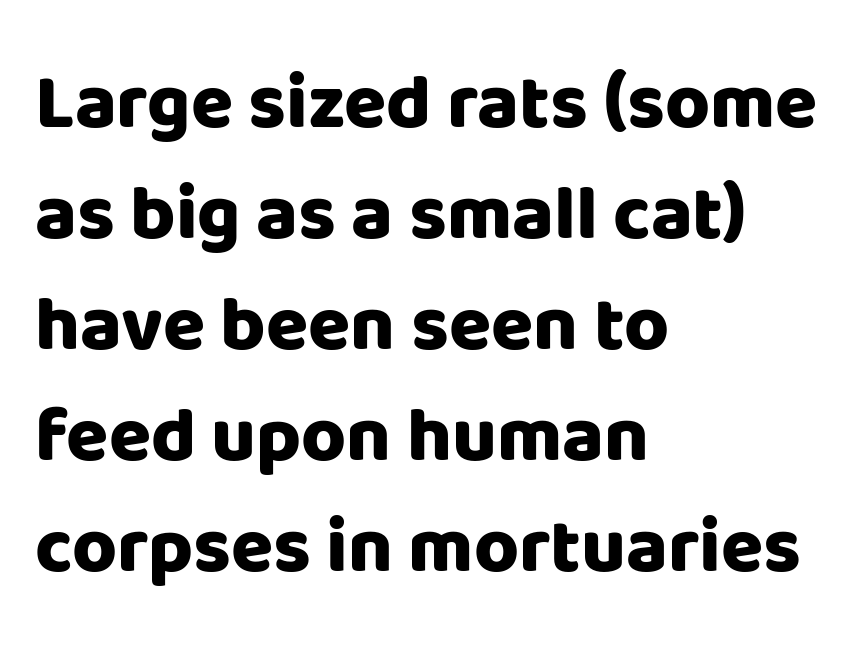
These lines are composed in type without serifs. Glance below the letters and you will spot only blank space. Designer's note — italics off, roman on. I'd describe the lettering as bold — thick and assertive. What stands out about the letter spacing? Nothing — it is the standard amount. The passage shown is typed in a proportional face where columns would drift.
